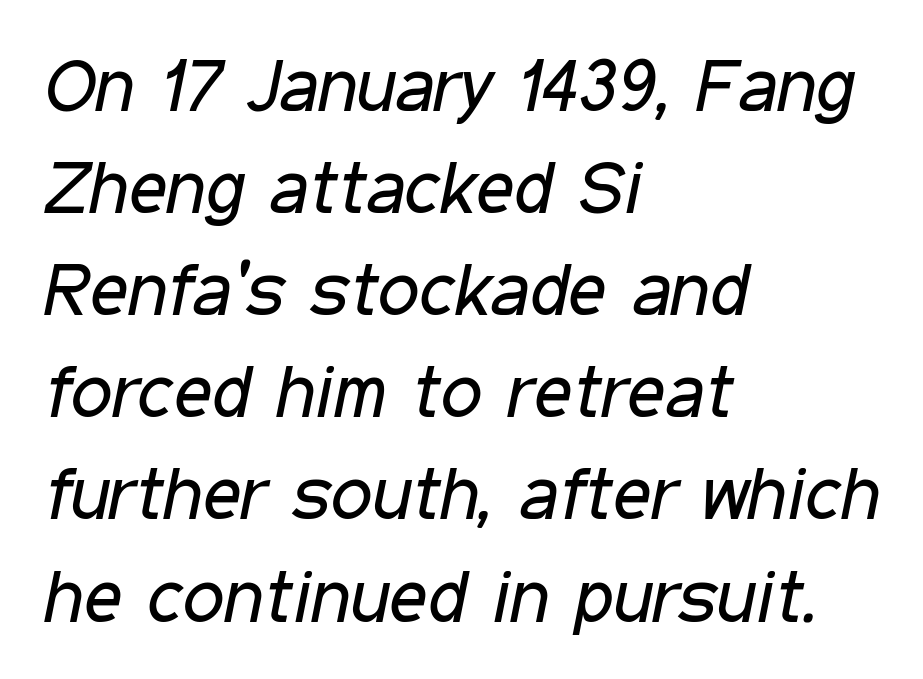
{"italic": "yes", "lean": "right", "slant_degrees": 11, "bold": "no", "weight": "regular", "width": "condensed", "stroke_contrast": "low", "x_height": "medium", "monospaced": "no", "underline": "no", "align": "left", "line_spacing": "normal", "line_spacing_ratio": 1.38, "letter_spacing": "normal", "letter_spacing_em": 0.0, "glyph_px": 74}
